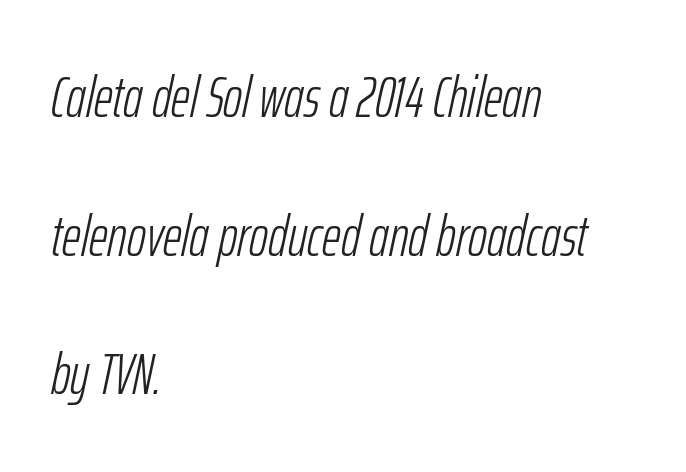
Q: Is the text bold? A: No.
Q: Is the text italic (slanted)? A: Yes, it leans right by about 12 degrees.
Q: Is the text underlined? A: No.
Q: How is the paragraph aligned? A: Left-aligned.
Q: Is the spacing between letters normal or unusually wide? A: Normal.
Q: Is the spacing between lines tight, normal or loose? A: Loose.
Q: Width (condensed, normal, or wide)? A: Condensed.
Q: Stroke contrast? A: Low.
Q: x-height? A: Medium.
Q: Monospaced? A: No.
